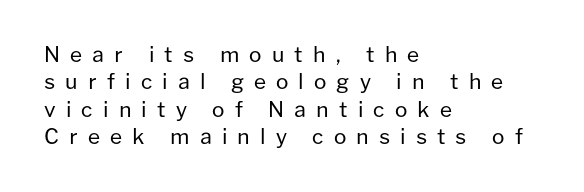
{"italic": "no", "bold": "no", "underline": "no", "align": "left", "line_spacing": "normal", "line_spacing_ratio": 1.3, "letter_spacing": "wide", "letter_spacing_em": 0.48, "glyph_px": 21}
